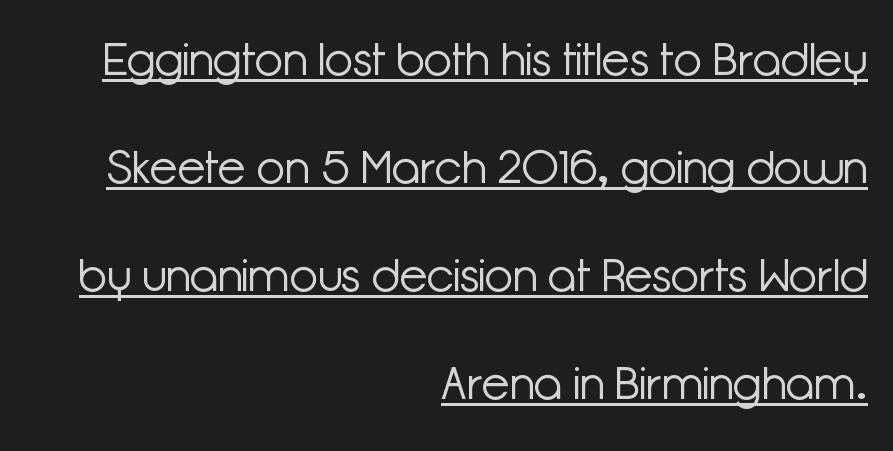
{"serif": "no", "italic": "no", "bold": "no", "weight": "light", "width": "normal", "stroke_contrast": "low", "x_height": "medium", "monospaced": "no", "underline": "yes", "align": "right", "line_spacing": "loose", "line_spacing_ratio": 2.35, "letter_spacing": "normal", "letter_spacing_em": 0.0, "glyph_px": 46}
